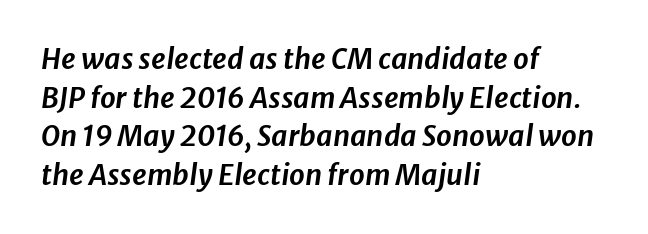
Underline: absent. The typography opts for an oblique posture over an upright one. These lines are set flush left with a ragged right edge. The passage shown is typed in a proportional face where columns would drift. Is there much room between lines? A standard amount, neither cramped nor airy. Observe the ordinary spacing: letters are neighbours, not strangers.
